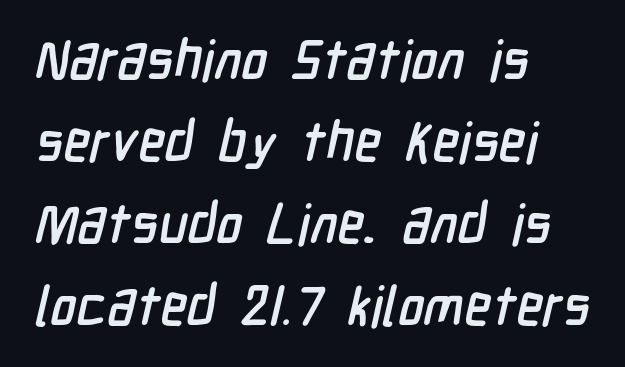
Q: Is the typeface a serif or a sans-serif typeface? A: Sans-serif.
Q: Is the text underlined? A: No.
Q: How is the paragraph aligned? A: Left-aligned.
Q: Is the spacing between letters normal or unusually wide? A: Normal.
Q: Is the spacing between lines tight, normal or loose? A: Normal.
Q: Width (condensed, normal, or wide)? A: Condensed.
Q: Stroke contrast? A: Low.
Q: x-height? A: Medium.
Q: Monospaced? A: No.
